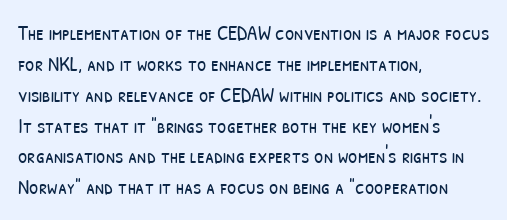
The face used here is rendered with its standard letterfit. The typesetter chose a ragged-right arrangement here. Quick note: interline space is typical. Letters rest on an invisible, unmarked baseline. The face looks like a standard text weight, possibly lighter.
